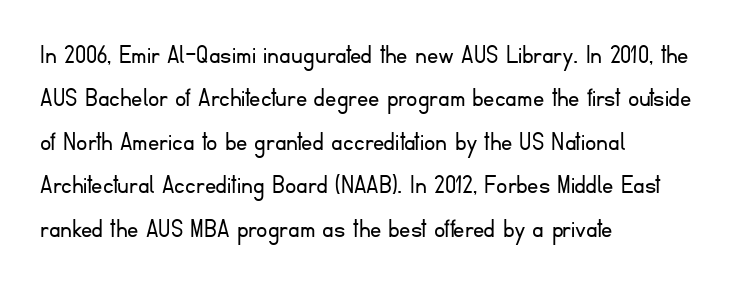
Nothing sits at the stroke ends, so this counts as sans-serif. These lines were composed using upright roman letters. Compared with typical paragraphs, the rows here are spaced about the same. Weight: regular or lighter.
